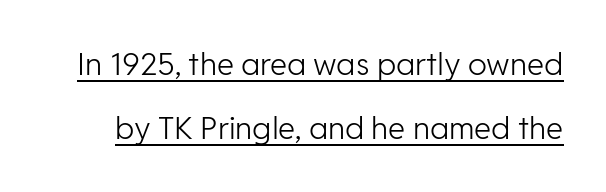
Q: Is the text bold? A: No.
Q: Is the text italic (slanted)? A: No, it is upright.
Q: Is the typeface a serif or a sans-serif typeface? A: Sans-serif.
Q: Is the text underlined? A: Yes.
Q: Is the spacing between letters normal or unusually wide? A: Normal.
Q: Is the spacing between lines tight, normal or loose? A: Loose.
Q: Width (condensed, normal, or wide)? A: Normal.
Q: Stroke contrast? A: Low.
Q: x-height? A: Medium.
Q: Monospaced? A: No.
